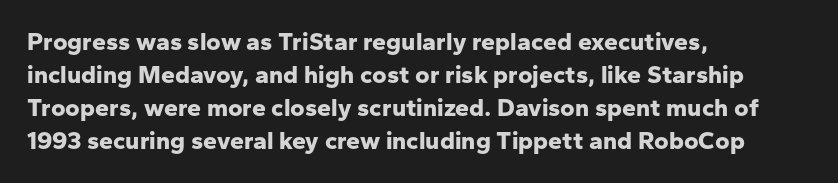
A full-strength bold gives these letters their thick strokes. The gaps between neighbouring characters are ordinary and unremarkable. The lines sit at an ordinary, default distance from one another. Descender tails drop into unmarked territory.
